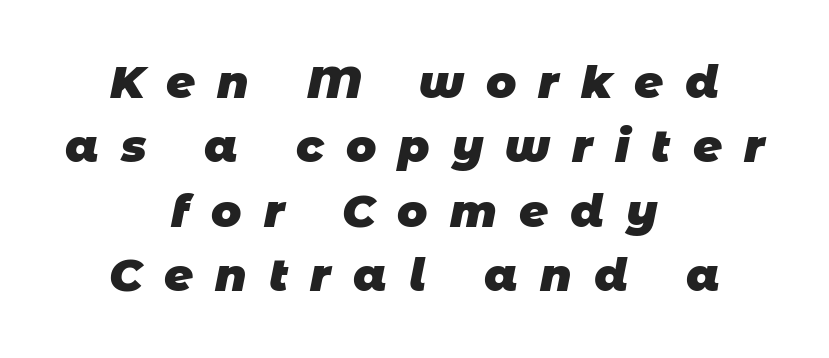
The image shows 45 px heavy sans-serif type; set centered, normal line spacing (1.43x), unusually wide letter spacing (+0.49 em), not underlined; low stroke contrast and a large x-height.
